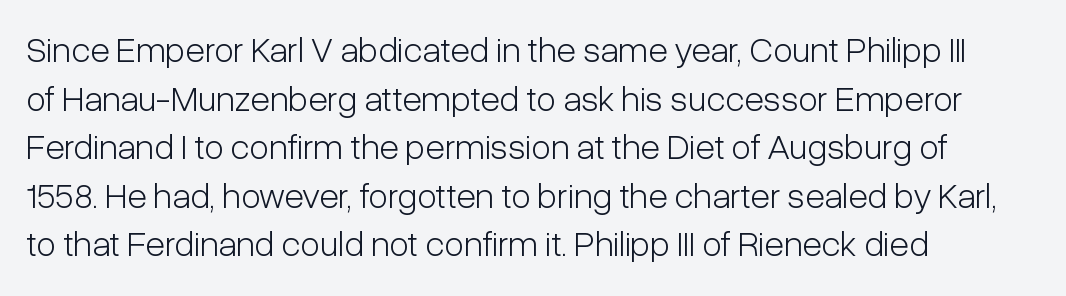
Q: Is the text bold? A: No.
Q: Is the text italic (slanted)? A: No, it is upright.
Q: Is the typeface a serif or a sans-serif typeface? A: Sans-serif.
Q: Is the text underlined? A: No.
Q: How is the paragraph aligned? A: Left-aligned.
Q: Is the spacing between letters normal or unusually wide? A: Normal.
Q: Is the spacing between lines tight, normal or loose? A: Normal.
Q: Width (condensed, normal, or wide)? A: Condensed.
Q: Stroke contrast? A: Low.
Q: x-height? A: Medium.
Q: Monospaced? A: No.
